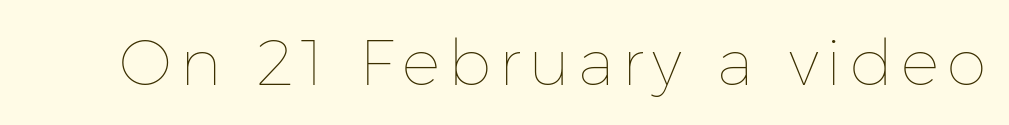
This sample has the flowing, uneven cadence of proportional lettering. Underlining? Definitely not there. Every character sits straight up, as roman type does. Stroke mass is kept to a normal reading level or below.
